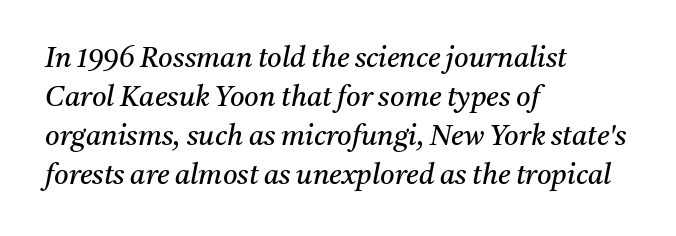
Q: Is the text bold? A: No.
Q: Is the text italic (slanted)? A: Yes, it leans right by about 11 degrees.
Q: Is the typeface a serif or a sans-serif typeface? A: Serif.
Q: Is the text underlined? A: No.
Q: How is the paragraph aligned? A: Left-aligned.
Q: Is the spacing between letters normal or unusually wide? A: Normal.
Q: Is the spacing between lines tight, normal or loose? A: Normal.
Q: Width (condensed, normal, or wide)? A: Normal.
Q: Stroke contrast? A: Medium.
Q: x-height? A: Medium.
Q: Monospaced? A: No.
